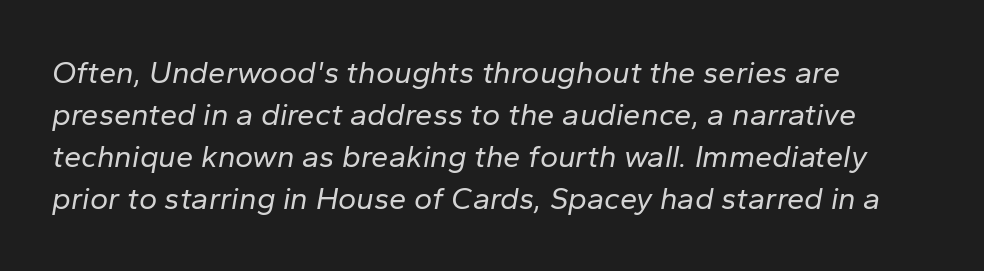
Nothing unusual about the tracking: characters are spaced as the font intends. Heft: none added — not bold. These lines sit exactly where default settings would place them. Proportional: the letters do not fall into vertical columns.
